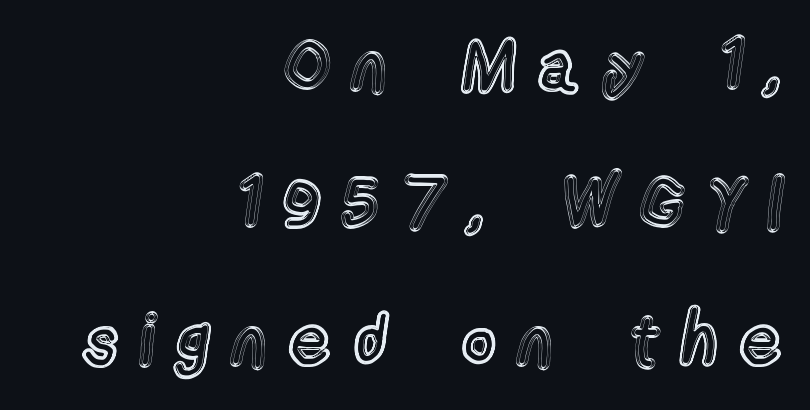
Q: Is the text italic (slanted)? A: Yes.
Q: Is the text underlined? A: No.
Q: How is the paragraph aligned? A: Right-aligned.
Q: Is the spacing between letters normal or unusually wide? A: Unusually wide.
Q: Is the spacing between lines tight, normal or loose? A: Loose.
Q: Width (condensed, normal, or wide)? A: Condensed.
Q: x-height? A: Medium.
Q: Monospaced? A: No.
